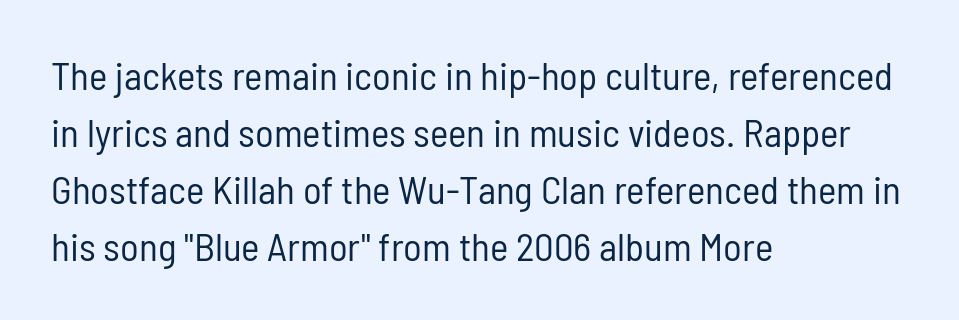
Q: Is the text bold? A: No.
Q: Is the text italic (slanted)? A: No, it is upright.
Q: Is the typeface a serif or a sans-serif typeface? A: Sans-serif.
Q: Is the text underlined? A: No.
Q: How is the paragraph aligned? A: Left-aligned.
Q: Is the spacing between letters normal or unusually wide? A: Normal.
Q: Is the spacing between lines tight, normal or loose? A: Normal.
Q: Width (condensed, normal, or wide)? A: Condensed.
Q: Stroke contrast? A: Low.
Q: x-height? A: Medium.
Q: Monospaced? A: No.
